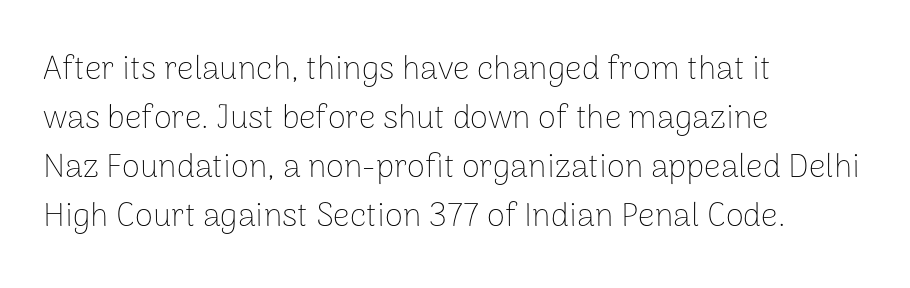
The weight tops out at a normal text grade. Line beginnings align vertically; line endings do not. These lines were composed using upright roman letters. Is this a sans? Yes — the strokes have no serifs. Does the leading feel generous? No, just average. Think of a printed novel: that variable character pitch is what you see here.
